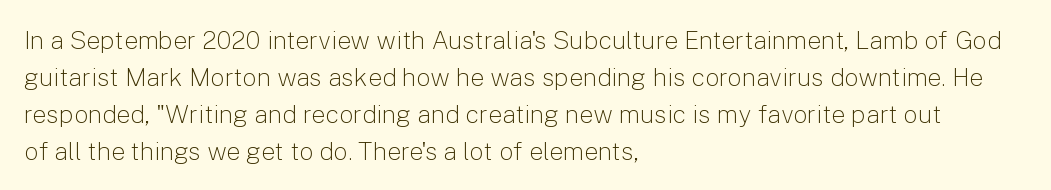
{"italic": "no", "bold": "no", "underline": "no", "align": "left", "line_spacing": "normal", "line_spacing_ratio": 1.48, "letter_spacing": "normal", "letter_spacing_em": 0.0, "glyph_px": 25}
